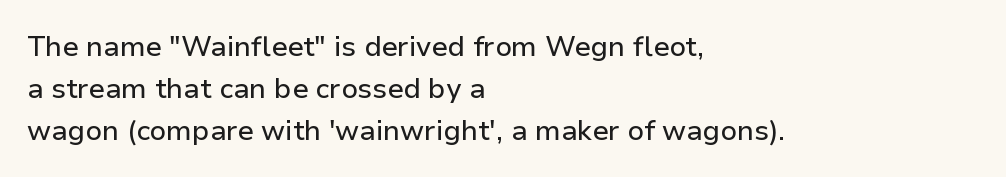
Q: Is the text italic (slanted)? A: No, it is upright.
Q: Is the typeface a serif or a sans-serif typeface? A: Sans-serif.
Q: Is the text underlined? A: No.
Q: How is the paragraph aligned? A: Left-aligned.
Q: Is the spacing between letters normal or unusually wide? A: Normal.
Q: Is the spacing between lines tight, normal or loose? A: Normal.
Q: Width (condensed, normal, or wide)? A: Normal.
Q: Stroke contrast? A: Low.
Q: x-height? A: Medium.
Q: Monospaced? A: No.
